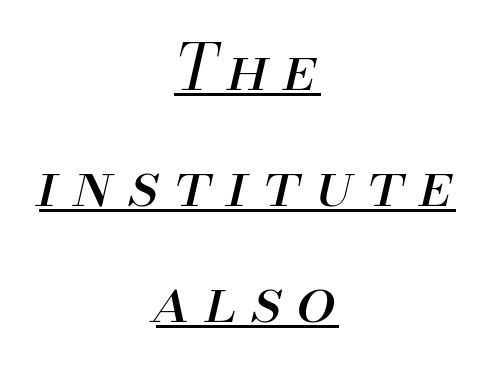
The image shows 63 px regular-weight type, italic (leaning right); set centered, line spacing 1.84x, unusually wide letter spacing (+0.23 em), underlined; medium stroke contrast and a small x-height.
